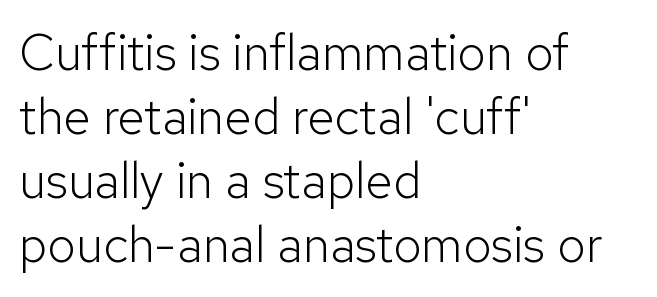
The image shows 50 px light sans-serif type, upright; set left-aligned, normal line spacing (1.28x), normal letter spacing, not underlined; low stroke contrast and a medium x-height.
